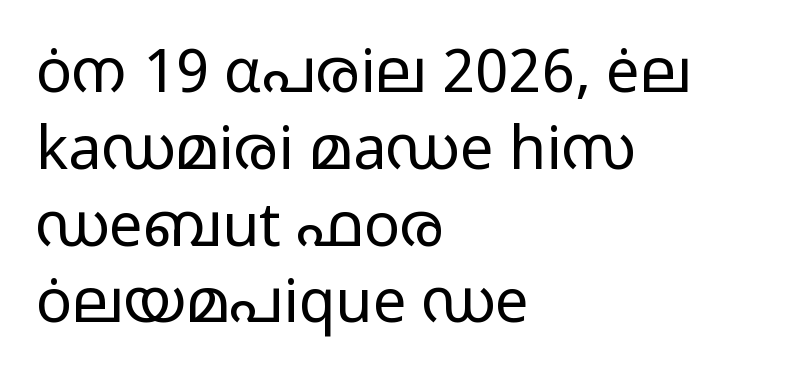
{"serif": "no", "italic": "no", "bold": "no", "weight": "regular", "width": "wide", "stroke_contrast": "low", "x_height": "medium", "monospaced": "no", "underline": "no", "align": "left", "line_spacing": "normal", "line_spacing_ratio": 1.28, "letter_spacing": "normal", "letter_spacing_em": 0.0, "glyph_px": 60}
